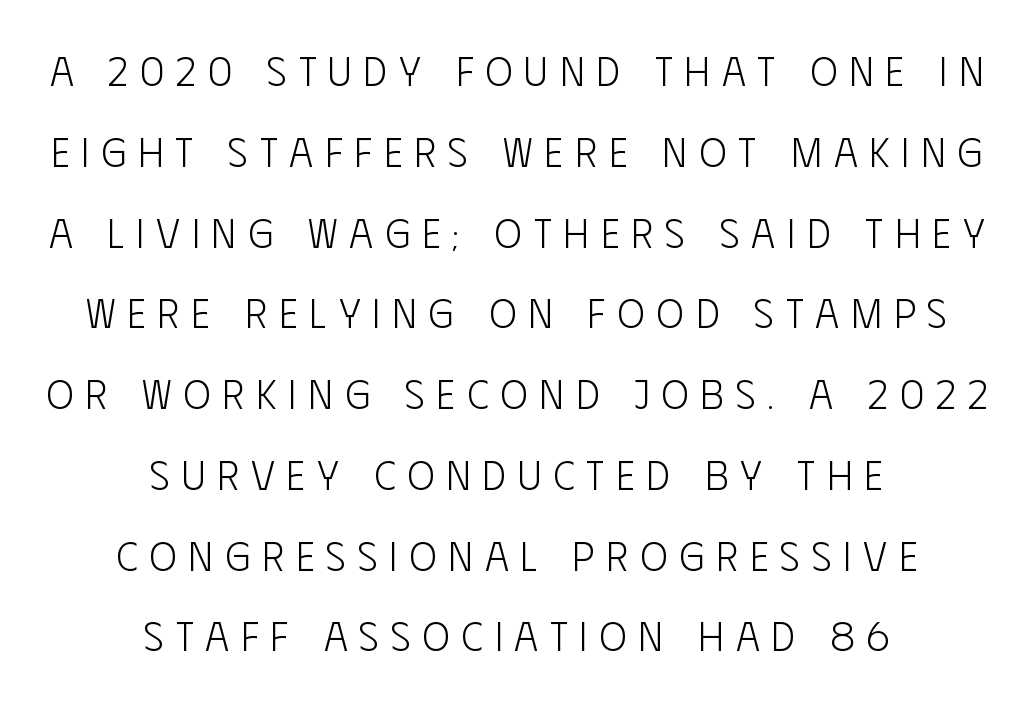
The passage shown is not underscored anywhere. A typesetter would call this proportional, since set widths differ per character. The characters are drawn with everyday or finer stroke widths. Ordinary non-slanted type is in use. A great deal of white space separates one row of letters from the next. In terms of letterspacing, this is a distinctly airy, spread setting.
